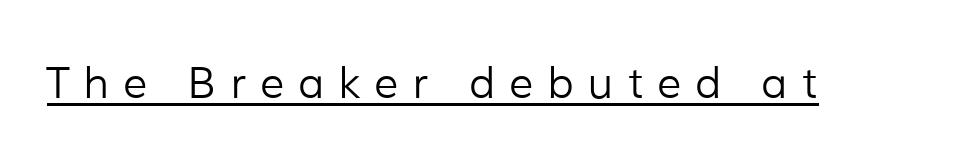
The image shows 43 px light sans-serif type, upright; set unusually wide letter spacing (+0.32 em), underlined; low stroke contrast and a medium x-height.
